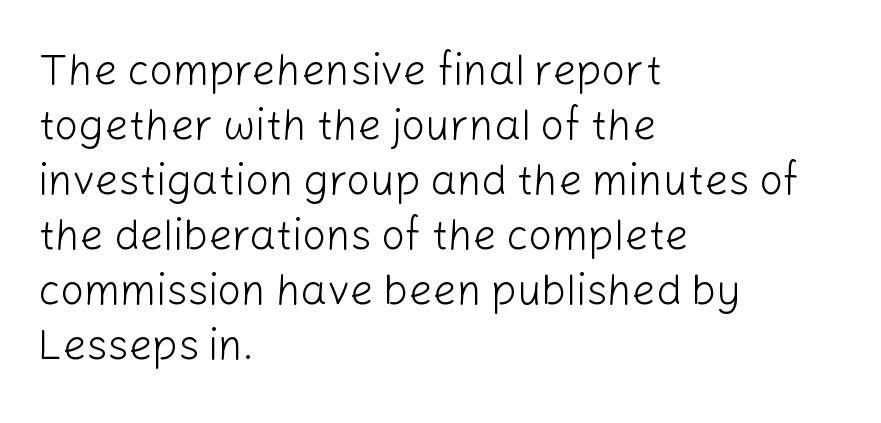
{"serif": "no", "italic": "no", "bold": "no", "weight": "light", "width": "normal", "stroke_contrast": "low", "x_height": "medium", "monospaced": "no", "underline": "no", "align": "left", "line_spacing": "normal", "line_spacing_ratio": 1.31, "letter_spacing": "normal", "letter_spacing_em": 0.0, "glyph_px": 42}
